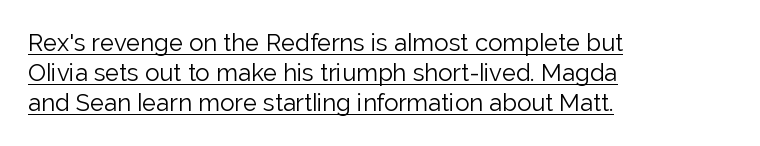
Interline gaps are of average width in this sample. The letterforms sit at book weight or below. Notice how the passage keeps a crisp vertical edge on the left only. Caption: lettering with a line underneath.
